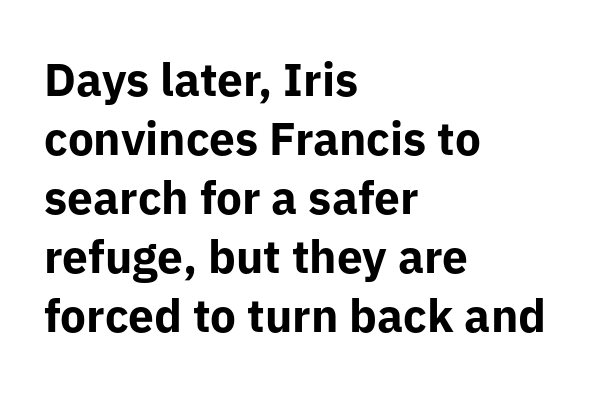
{"serif": "no", "italic": "no", "bold": "yes", "weight": "bold", "width": "normal", "stroke_contrast": "low", "x_height": "medium", "monospaced": "no", "underline": "no", "align": "left", "line_spacing": "normal", "line_spacing_ratio": 1.28, "letter_spacing": "normal", "letter_spacing_em": 0.0, "glyph_px": 46}
